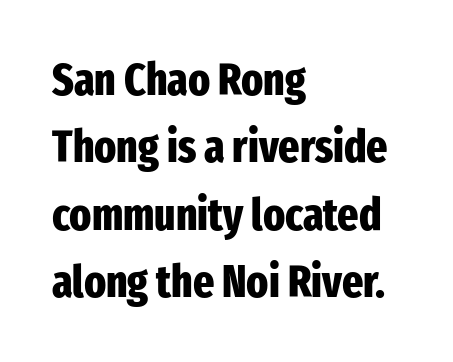
{"serif": "no", "italic": "no", "bold": "yes", "weight": "heavy", "width": "condensed", "stroke_contrast": "low", "x_height": "medium", "monospaced": "no", "underline": "no", "align": "left", "line_spacing": "normal", "line_spacing_ratio": 1.5, "letter_spacing": "normal", "letter_spacing_em": 0.0, "glyph_px": 45}
